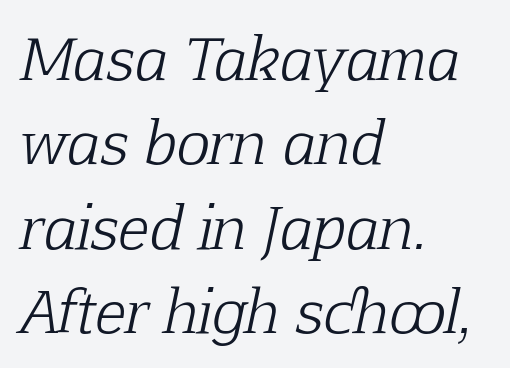
{"serif": "yes", "italic": "yes", "lean": "right", "slant_degrees": 12, "bold": "no", "weight": "light", "width": "normal", "stroke_contrast": "low", "x_height": "medium", "monospaced": "no", "underline": "no", "align": "left", "line_spacing": "normal", "line_spacing_ratio": 1.48, "letter_spacing": "normal", "letter_spacing_em": 0.0, "glyph_px": 57}
